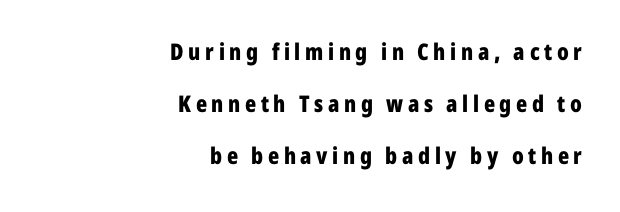
{"italic": "no", "bold": "yes", "underline": "no", "align": "right", "line_spacing": "loose", "line_spacing_ratio": 2.26, "letter_spacing": "wide", "letter_spacing_em": 0.2, "glyph_px": 23}
